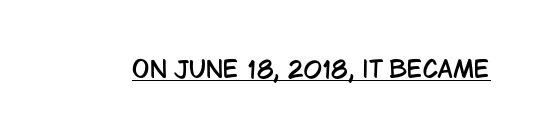
{"italic": "no", "underline": "yes", "letter_spacing": "normal", "letter_spacing_em": 0.0, "glyph_px": 23}
